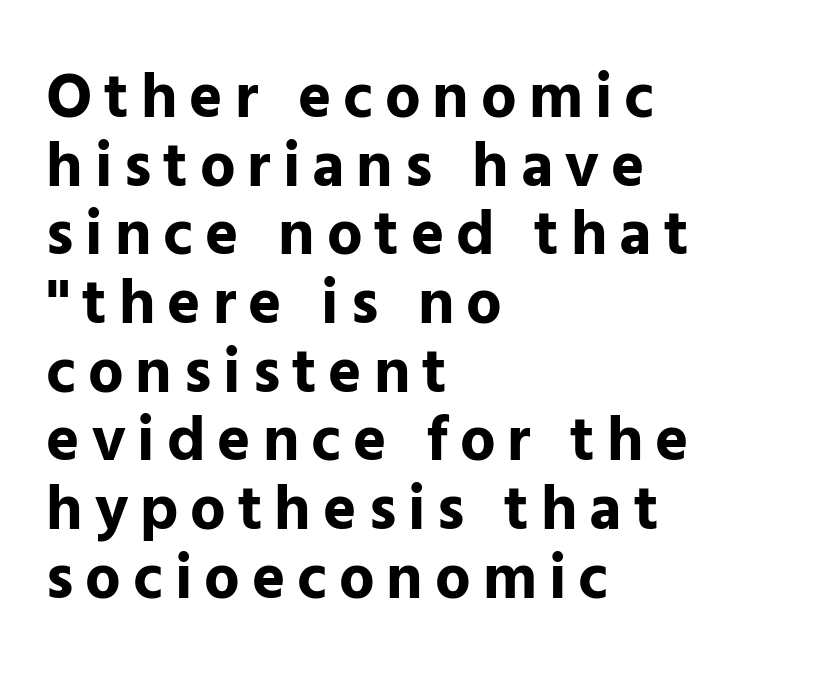
The image shows 63 px bold sans-serif type, upright; set left-aligned, tight line spacing (1.09x), not underlined; low stroke contrast and a medium x-height.
